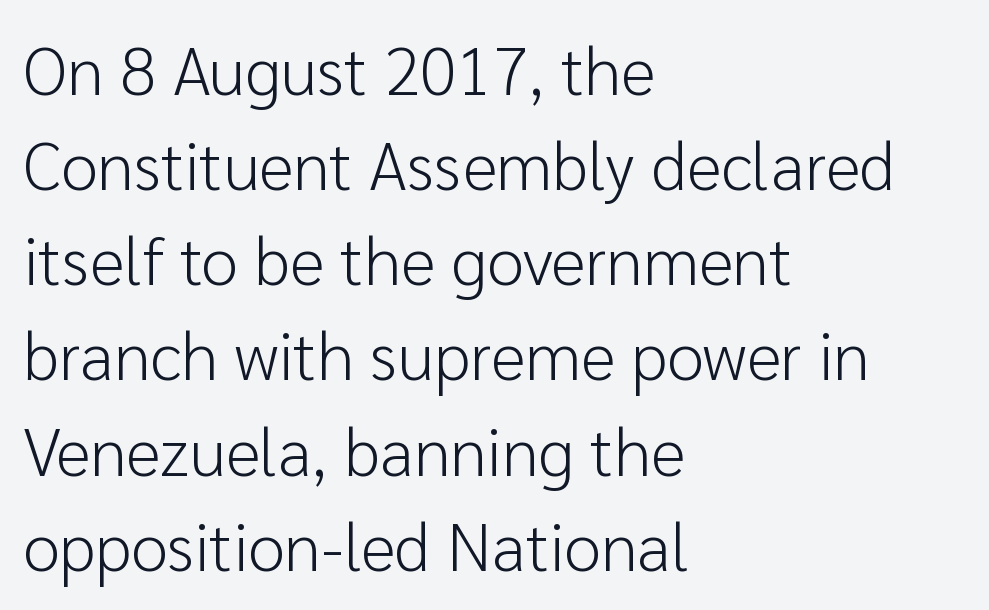
The image shows 67 px light sans-serif type, upright; set left-aligned, normal line spacing (1.42x), normal letter spacing, not underlined; low stroke contrast and a medium x-height.
